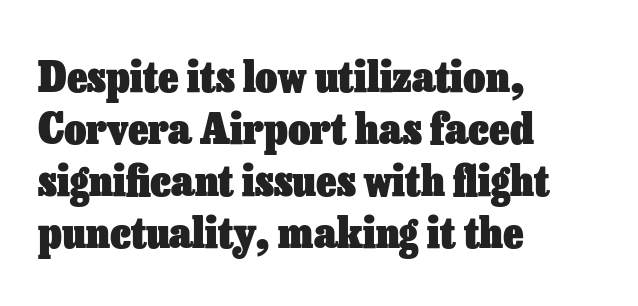
{"italic": "no", "bold": "yes", "weight": "heavy", "width": "normal", "stroke_contrast": "low", "x_height": "medium", "monospaced": "no", "underline": "no", "align": "left", "line_spacing_ratio": 1.21, "letter_spacing": "normal", "letter_spacing_em": 0.0, "glyph_px": 43}
